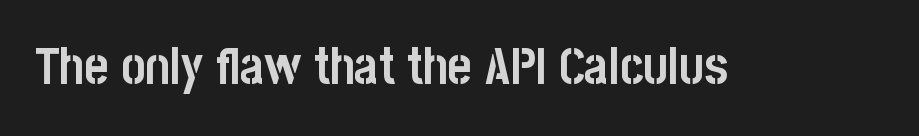
The image shows 52 px semibold, condensed sans-serif type, upright; set normal letter spacing, not underlined; low stroke contrast and a large x-height.
